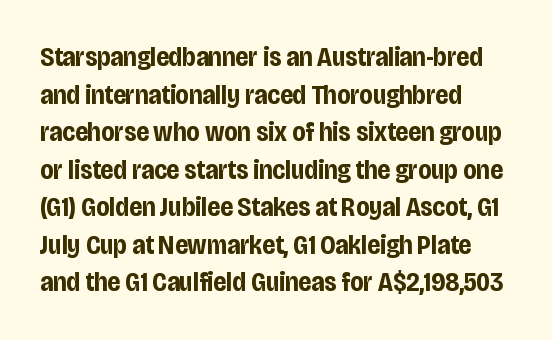
Its strokes are broad and dark, the hallmark of bold type. The letterforms sit shoulder to shoulder at normal distance. Horizontal alignment here is leftward, the default for most running prose. Each new line begins a customary step beneath the previous one. Has an underline been added? It has not. Characters remain perfectly vertical along every line.
